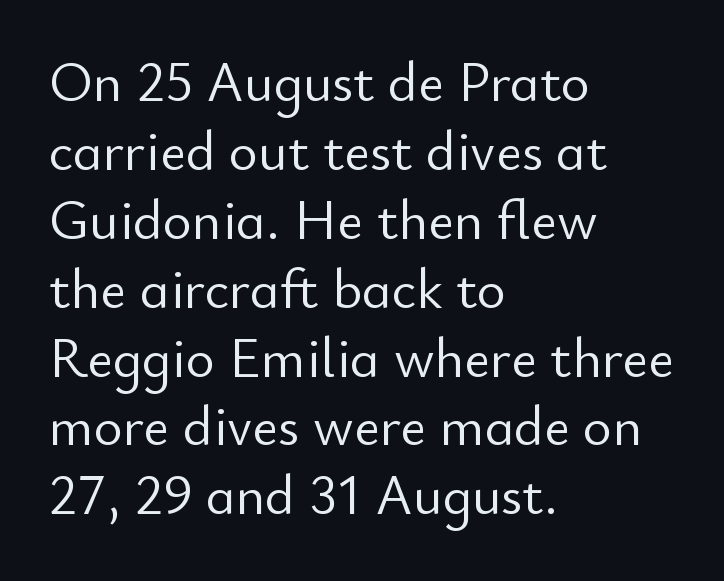
{"serif": "no", "italic": "no", "bold": "no", "weight": "light", "width": "normal", "stroke_contrast": "low", "x_height": "small", "monospaced": "no", "underline": "no", "align": "left", "line_spacing_ratio": 1.23, "letter_spacing": "normal", "letter_spacing_em": 0.0, "glyph_px": 56}
